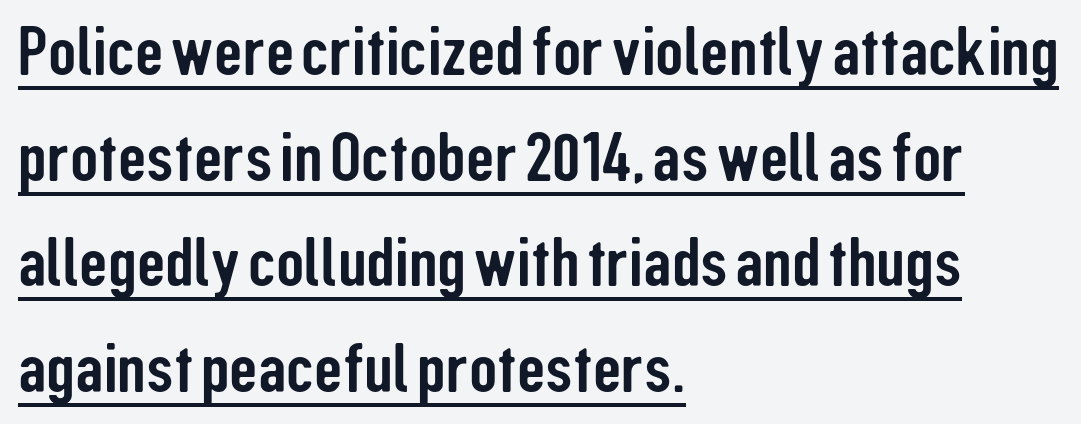
Q: Is the text italic (slanted)? A: No, it is upright.
Q: Is the typeface a serif or a sans-serif typeface? A: Sans-serif.
Q: Is the text underlined? A: Yes.
Q: How is the paragraph aligned? A: Left-aligned.
Q: Is the spacing between letters normal or unusually wide? A: Normal.
Q: Is the spacing between lines tight, normal or loose? A: Normal.
Q: Width (condensed, normal, or wide)? A: Condensed.
Q: Stroke contrast? A: Low.
Q: x-height? A: Medium.
Q: Monospaced? A: No.
